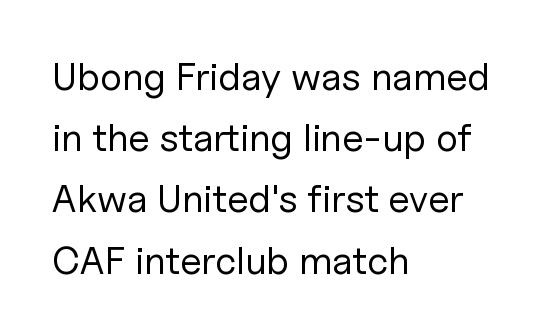
Here the designer chose a conventional face with non-uniform glyph widths. The letterforms sit shoulder to shoulder at normal distance. Grotesque or geometric, the face here clearly has no serifs. Short and long lines alike share a common starting point at left. Plain, unruled lines of type. The font's upright variant was chosen for this text.
